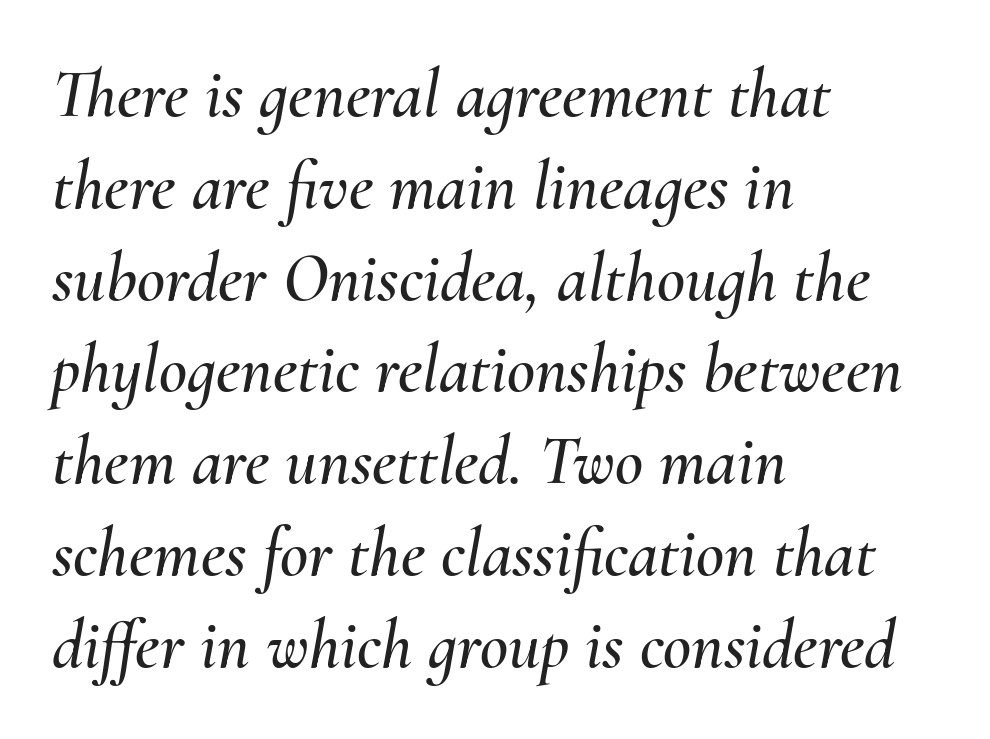
{"italic": "yes", "lean": "right", "slant_degrees": 10, "width": "normal", "stroke_contrast": "medium", "x_height": "small", "monospaced": "no", "underline": "no", "align": "left", "line_spacing": "normal", "line_spacing_ratio": 1.33, "letter_spacing": "normal", "letter_spacing_em": 0.0, "glyph_px": 69}
